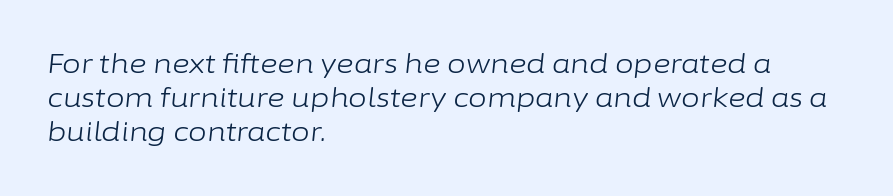
{"italic": "yes", "lean": "right", "slant_degrees": 6, "bold": "no", "underline": "no", "align": "left", "line_spacing": "normal", "line_spacing_ratio": 1.26, "letter_spacing": "normal", "letter_spacing_em": 0.0, "glyph_px": 27}
